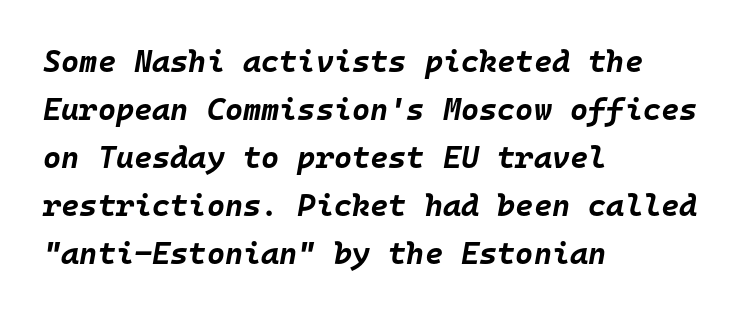
{"italic": "yes", "lean": "right", "slant_degrees": 10, "bold": "yes", "weight": "bold", "width": "normal", "stroke_contrast": "low", "x_height": "large", "monospaced": "yes", "underline": "no", "align": "left", "line_spacing": "normal", "line_spacing_ratio": 1.55, "letter_spacing": "normal", "letter_spacing_em": 0.0, "glyph_px": 31}
